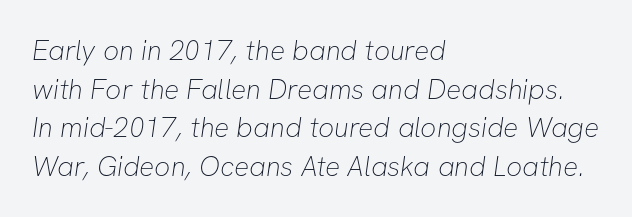
Q: Is the text bold? A: No.
Q: Is the typeface a serif or a sans-serif typeface? A: Sans-serif.
Q: Is the text underlined? A: No.
Q: How is the paragraph aligned? A: Left-aligned.
Q: Is the spacing between letters normal or unusually wide? A: Normal.
Q: Is the spacing between lines tight, normal or loose? A: Normal.
Q: Width (condensed, normal, or wide)? A: Normal.
Q: Stroke contrast? A: Low.
Q: x-height? A: Medium.
Q: Monospaced? A: No.
